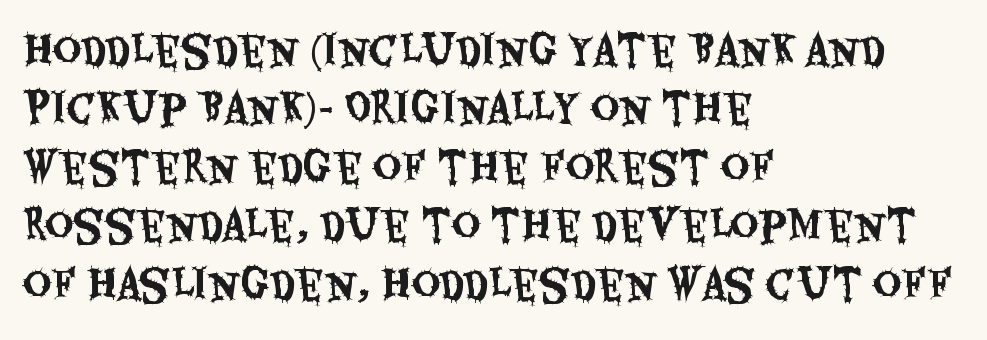
{"serif": "no", "italic": "no", "width": "condensed", "stroke_contrast": "medium", "x_height": "large", "monospaced": "no", "underline": "no", "align": "left", "line_spacing": "normal", "line_spacing_ratio": 1.46, "letter_spacing": "normal", "letter_spacing_em": 0.0, "glyph_px": 40}
